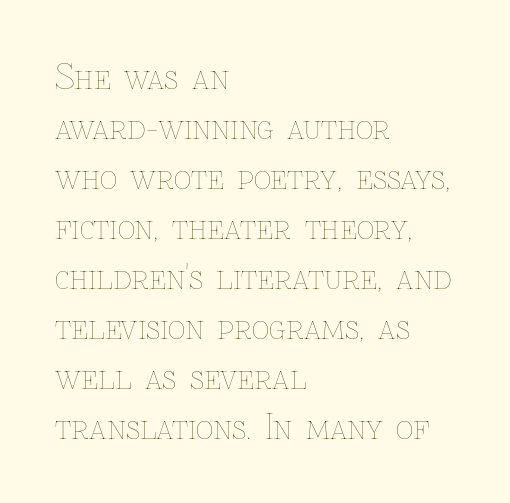
The image shows 34 px thin type, upright; set left-aligned, normal line spacing (1.47x), normal letter spacing, not underlined; low stroke contrast and a medium x-height.
